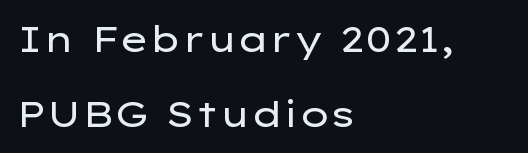
The image shows 36 px regular-weight, wide sans-serif type, upright; set left-aligned, loose line spacing (2.09x), normal letter spacing, not underlined; low stroke contrast and a medium x-height.
